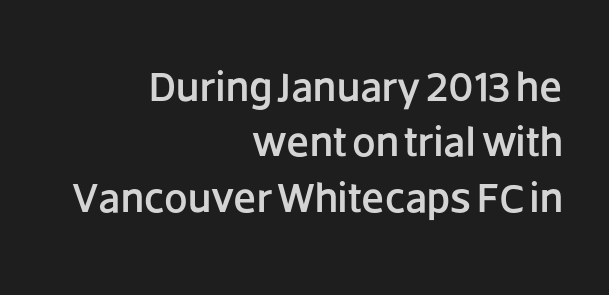
No italicization has been applied; the sample stays upright. Type style note: lacks serifs. Varying glyph widths throughout — classic text-font behaviour. Compared with typical paragraphs, the rows here are spaced about the same.
